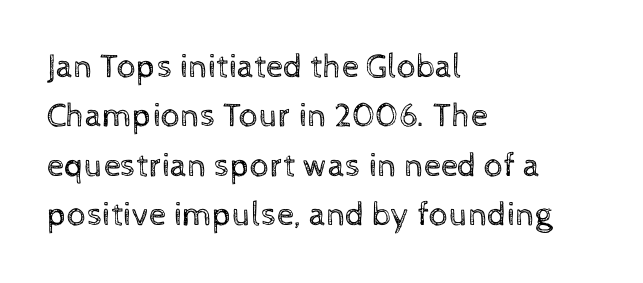
The image shows 34 px regular-weight type, upright; set left-aligned, normal line spacing (1.45x), normal letter spacing, not underlined; a medium x-height.
